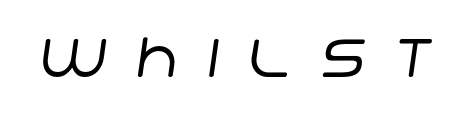
{"serif": "no", "bold": "no", "weight": "regular", "width": "normal", "stroke_contrast": "low", "x_height": "large", "monospaced": "no", "underline": "no", "letter_spacing": "wide", "letter_spacing_em": 0.48, "glyph_px": 61}
